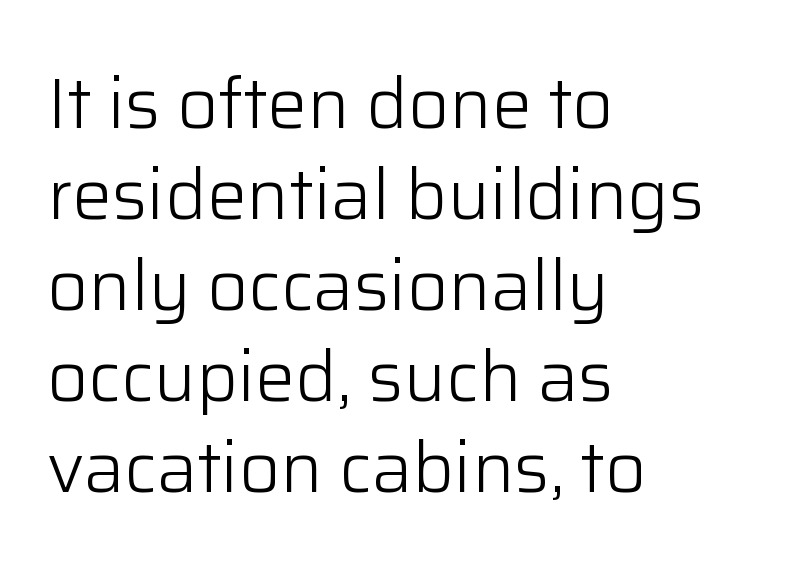
{"serif": "no", "italic": "no", "bold": "no", "weight": "light", "width": "normal", "stroke_contrast": "low", "x_height": "medium", "monospaced": "no", "underline": "no", "align": "left", "line_spacing": "normal", "line_spacing_ratio": 1.28, "letter_spacing": "normal", "letter_spacing_em": 0.0, "glyph_px": 71}
